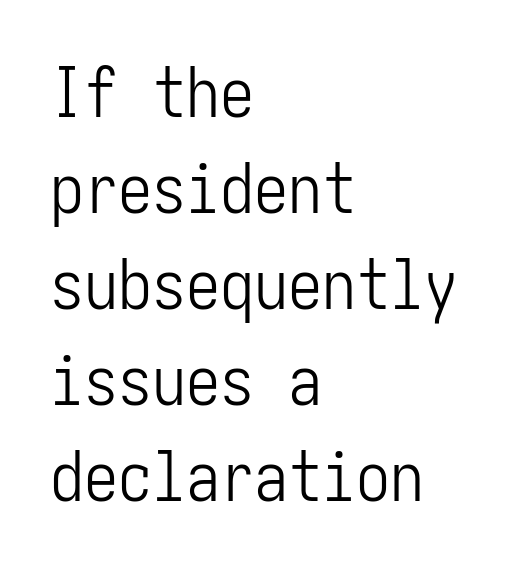
Only glyphs here, with clear space below each row. Normally led — the rows are evenly, conventionally spaced. A quiet, ordinary-to-light weight characterises the typeface. Line starts are locked; line ends wander. The letters carry no serifs — their stems end cleanly without finishing strokes.
